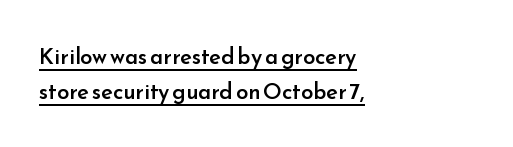
Q: Is the text bold? A: Semi-bold.
Q: Is the text italic (slanted)? A: No, it is upright.
Q: Is the text underlined? A: Yes.
Q: How is the paragraph aligned? A: Left-aligned.
Q: Is the spacing between letters normal or unusually wide? A: Normal.
Q: Is the spacing between lines tight, normal or loose? A: Normal.
